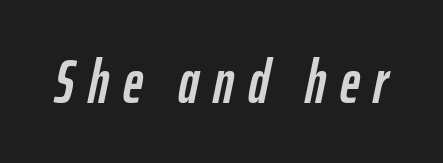
{"italic": "yes", "lean": "right", "slant_degrees": 12, "width": "condensed", "stroke_contrast": "low", "x_height": "medium", "monospaced": "no", "underline": "no", "letter_spacing": "wide", "letter_spacing_em": 0.23, "glyph_px": 61}
